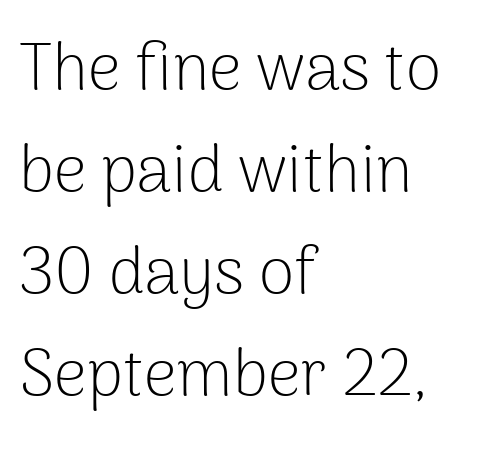
No chunkiness to these letters — they're not bold. Do the letters lean? They stand straight. You could not count columns in this text — the font is proportionally spaced. Underline: absent. Glyph-to-glyph distance matches everyday printed text. Nope, no serifs anywhere on these letters.
